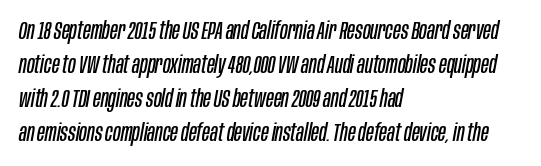
The image shows 25 px text type, italic (leaning right); set left-aligned, normal line spacing (1.36x), normal letter spacing, not underlined.
